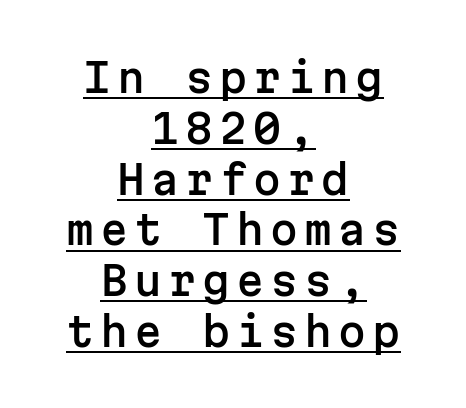
Q: Is the text italic (slanted)? A: No, it is upright.
Q: Is the typeface a serif or a sans-serif typeface? A: Sans-serif.
Q: Is the text underlined? A: Yes.
Q: How is the paragraph aligned? A: Centered.
Q: Is the spacing between lines tight, normal or loose? A: Normal.
Q: Width (condensed, normal, or wide)? A: Normal.
Q: Stroke contrast? A: Low.
Q: x-height? A: Medium.
Q: Monospaced? A: Yes.
